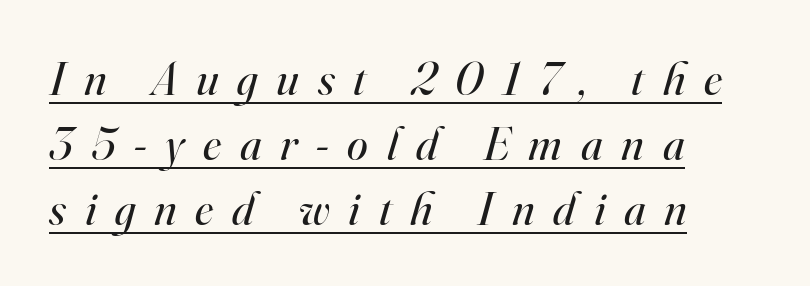
The image shows 47 px regular-weight serif type, italic (leaning right); set left-aligned, normal line spacing (1.38x), unusually wide letter spacing (+0.4 em), underlined; high stroke contrast and a small x-height.
